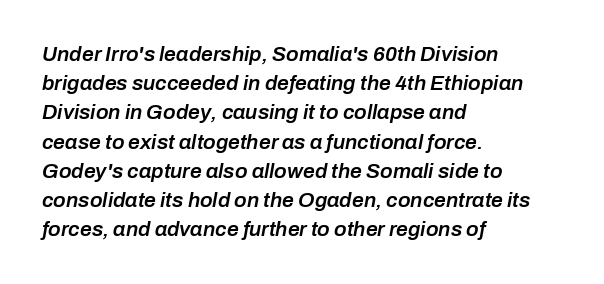
Honestly, there is no underline to notice here at all. Students, this is semibold: more ink than regular, less than bold. Notice how the stems are inclined rather than vertical — that's the hallmark of italics. Tracking here is standard; glyphs follow each other at the usual distance. Leading matches the norm, producing a regular column. The ragged edge is on the right, which tells us the setting is flush left.
